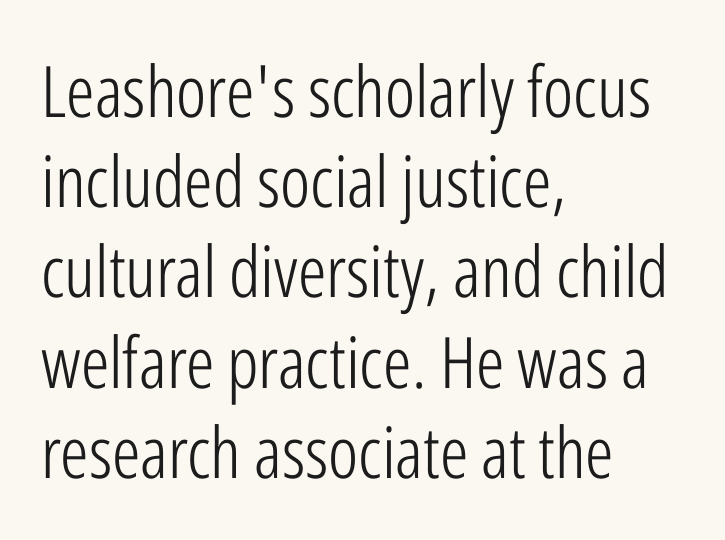
The glyphs are unaccompanied by any horizontal stroke below them. In terms of letterspacing, this is plain default setting. One glance says typical: line gaps are just what's usual. All the whitespace from short lines collects on the right. The characters are drawn with everyday or finer stroke widths.
